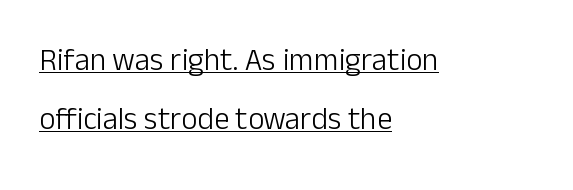
Q: Is the text bold? A: No.
Q: Is the text italic (slanted)? A: No, it is upright.
Q: Is the typeface a serif or a sans-serif typeface? A: Sans-serif.
Q: Is the text underlined? A: Yes.
Q: How is the paragraph aligned? A: Left-aligned.
Q: Is the spacing between letters normal or unusually wide? A: Normal.
Q: Width (condensed, normal, or wide)? A: Normal.
Q: Stroke contrast? A: Low.
Q: x-height? A: Medium.
Q: Monospaced? A: No.
